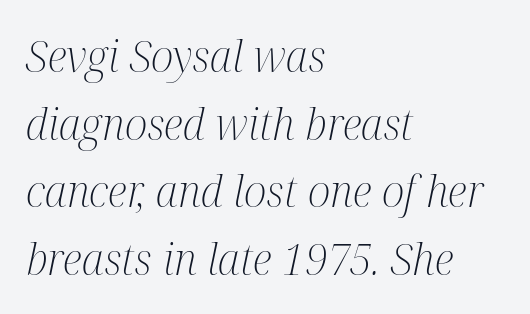
When letters slant like this, we call the style italic. The space beneath each line is pristine and unruled. Is this a fixed-width face? No — the glyphs have proportional, varying widths. Compared with a centered layout, this one pins lines to the left instead. Weight: not bold — regular or lighter. The passage shown stacks its lines at a standard gap.
